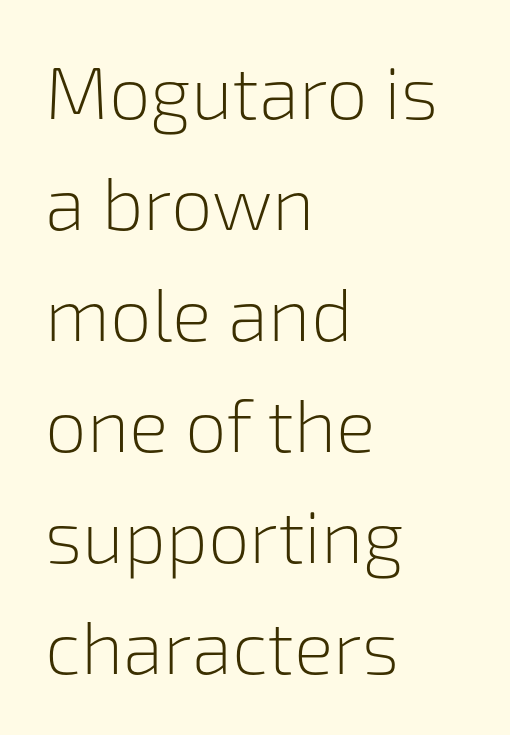
Italic? Not at all — the glyphs are vertical. Quick note: interline space is typical. Honestly, the letter spacing is just normal — you wouldn't notice it. These lines are rendered in a variable-pitch font. The glyphs are unaccompanied by any horizontal stroke below them. Horizontally, the lines are justified to the leading edge only.
